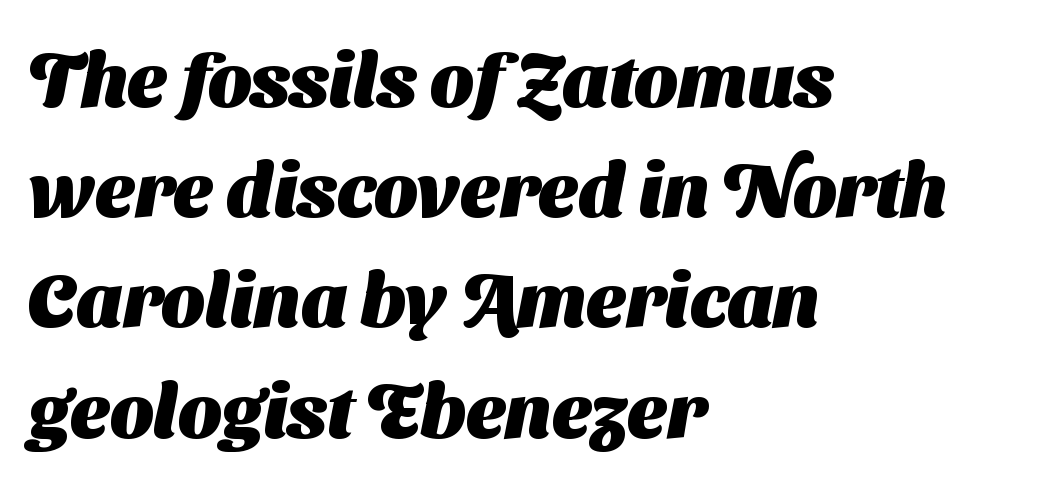
The image shows 76 px heavy sans-serif type; set left-aligned, normal line spacing (1.45x), normal letter spacing, not underlined; medium stroke contrast and a medium x-height.
